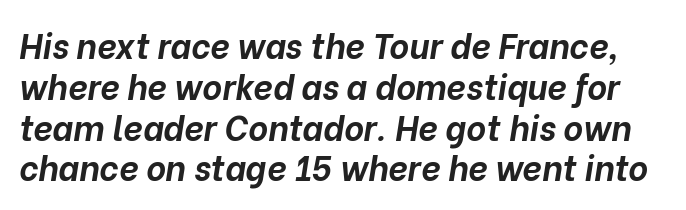
{"italic": "yes", "lean": "right", "slant_degrees": 10, "bold": "yes", "weight": "bold", "width": "normal", "stroke_contrast": "low", "x_height": "medium", "monospaced": "no", "underline": "no", "line_spacing_ratio": 1.2, "letter_spacing": "normal", "letter_spacing_em": 0.0, "glyph_px": 34}
